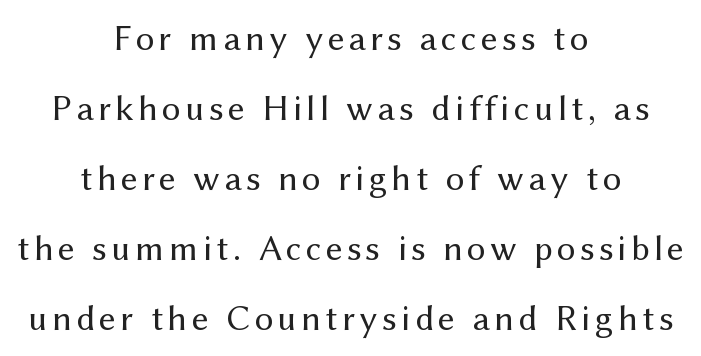
{"serif": "no", "italic": "no", "bold": "no", "weight": "regular", "width": "normal", "stroke_contrast": "medium", "x_height": "medium", "monospaced": "no", "underline": "no", "align": "center", "line_spacing_ratio": 1.89, "glyph_px": 37}
